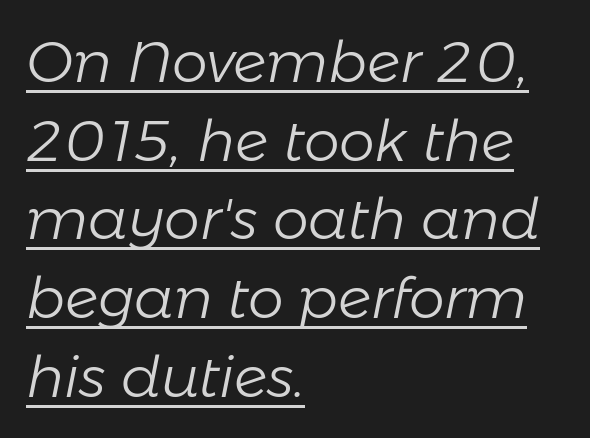
{"italic": "yes", "lean": "right", "slant_degrees": 11, "bold": "no", "weight": "light", "width": "normal", "stroke_contrast": "low", "x_height": "medium", "monospaced": "no", "underline": "yes", "align": "left", "line_spacing": "normal", "line_spacing_ratio": 1.38, "letter_spacing": "normal", "letter_spacing_em": 0.0, "glyph_px": 57}
